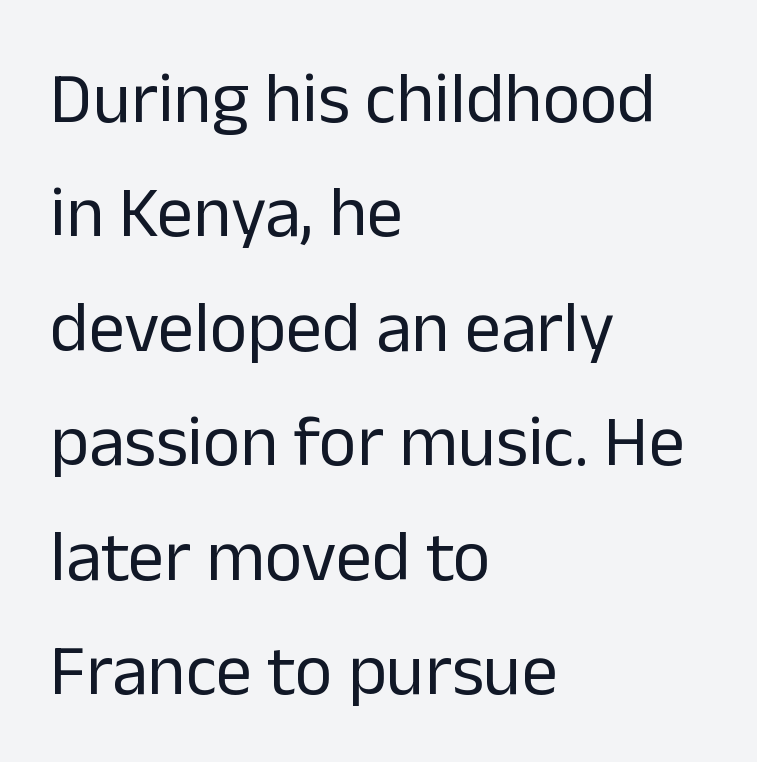
The image shows 72 px regular-weight sans-serif type, upright; set left-aligned, normal line spacing (1.59x), normal letter spacing, not underlined; low stroke contrast and a medium x-height.
